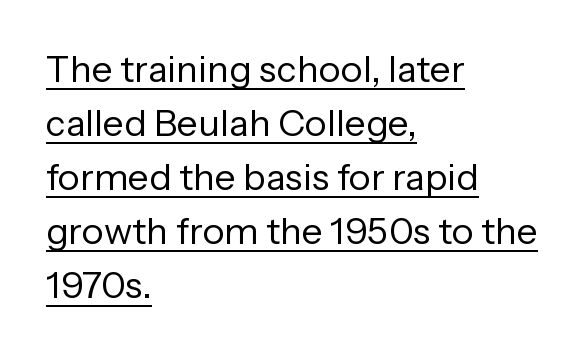
Q: Is the text bold? A: No.
Q: Is the text italic (slanted)? A: No, it is upright.
Q: Is the typeface a serif or a sans-serif typeface? A: Sans-serif.
Q: Is the text underlined? A: Yes.
Q: How is the paragraph aligned? A: Left-aligned.
Q: Is the spacing between letters normal or unusually wide? A: Normal.
Q: Is the spacing between lines tight, normal or loose? A: Normal.
Q: Width (condensed, normal, or wide)? A: Normal.
Q: Stroke contrast? A: Low.
Q: x-height? A: Medium.
Q: Monospaced? A: No.
